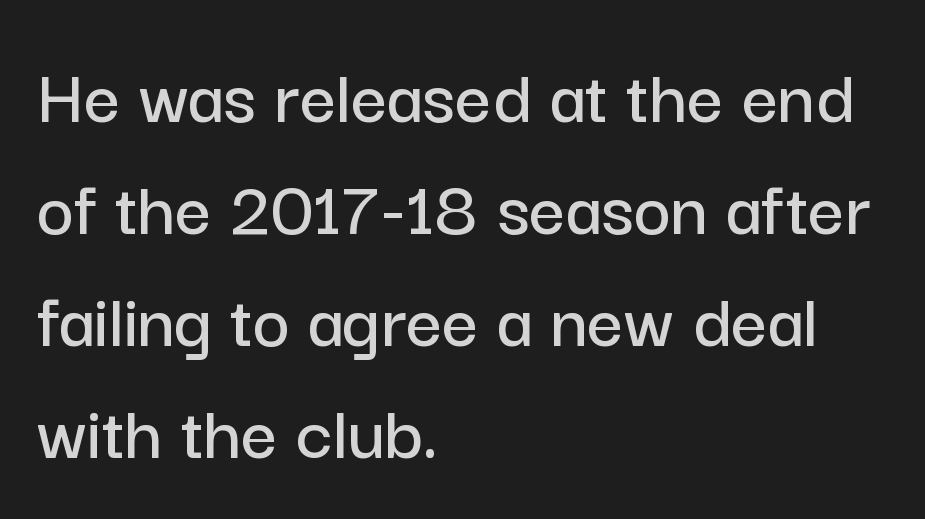
The image shows 80 px sans-serif type, upright; set left-aligned, normal line spacing (1.4x), normal letter spacing, not underlined; low stroke contrast and a medium x-height.
